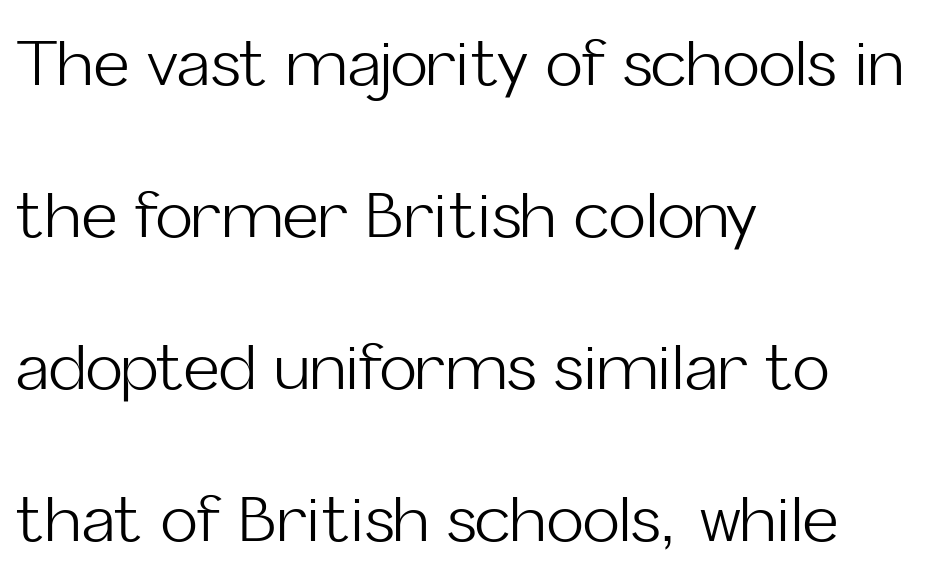
{"serif": "no", "italic": "no", "bold": "no", "weight": "light", "width": "normal", "stroke_contrast": "low", "x_height": "medium", "monospaced": "no", "underline": "no", "align": "left", "line_spacing": "loose", "line_spacing_ratio": 2.45, "letter_spacing": "normal", "letter_spacing_em": 0.0, "glyph_px": 62}
